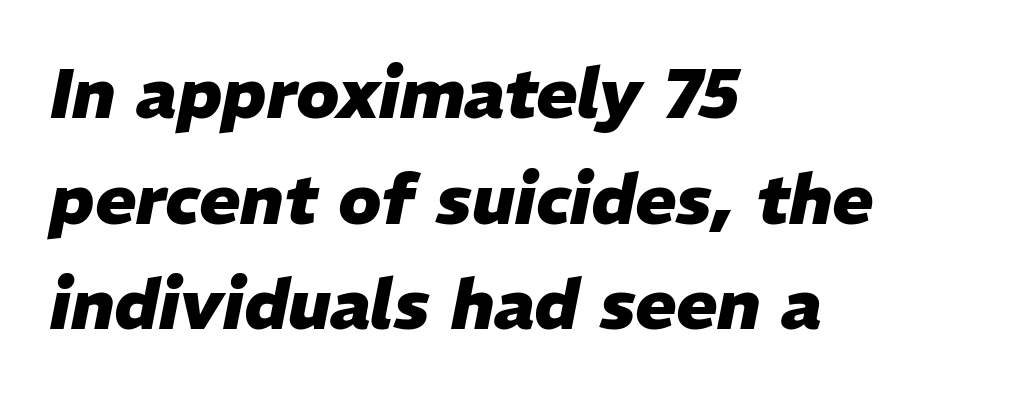
The image shows 69 px heavy type, italic (leaning right); set left-aligned, normal line spacing (1.53x), normal letter spacing, not underlined; low stroke contrast and a medium x-height.
